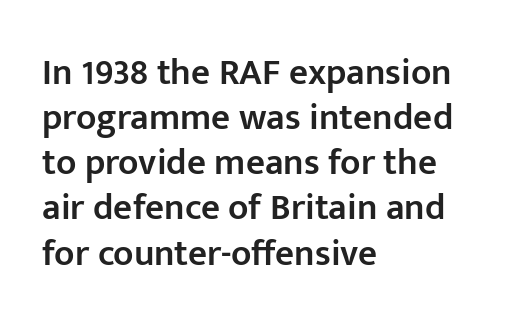
{"serif": "no", "italic": "no", "bold": "semi", "weight": "semibold", "width": "normal", "stroke_contrast": "low", "x_height": "medium", "monospaced": "no", "underline": "no", "align": "left", "line_spacing_ratio": 1.22, "letter_spacing": "normal", "letter_spacing_em": 0.0, "glyph_px": 37}
